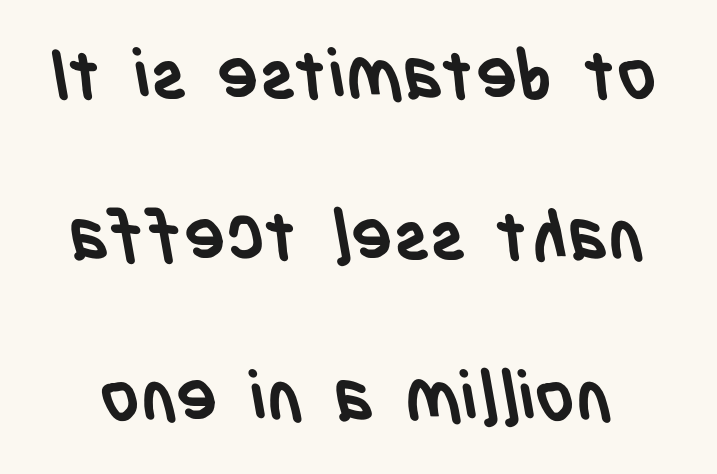
{"serif": "no", "bold": "yes", "weight": "semibold", "width": "condensed", "stroke_contrast": "low", "x_height": "large", "monospaced": "no", "underline": "no", "line_spacing": "loose", "line_spacing_ratio": 2.33, "letter_spacing": "normal", "letter_spacing_em": 0.0, "glyph_px": 69}
